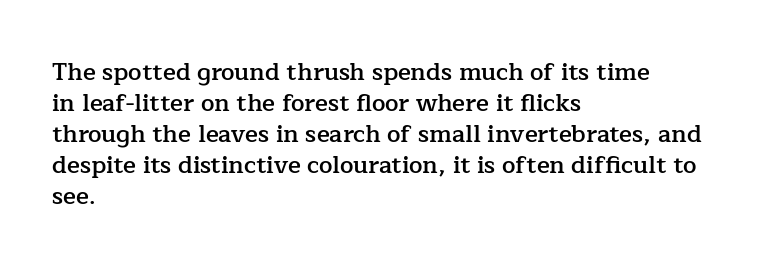
{"italic": "no", "bold": "semi", "underline": "no", "align": "left", "line_spacing": "normal", "line_spacing_ratio": 1.29, "letter_spacing": "normal", "letter_spacing_em": 0.0, "glyph_px": 24}
